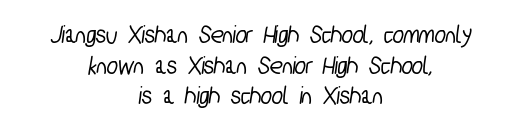
{"underline": "no", "align": "center", "line_spacing_ratio": 1.18, "letter_spacing": "normal", "letter_spacing_em": 0.0, "glyph_px": 26}
